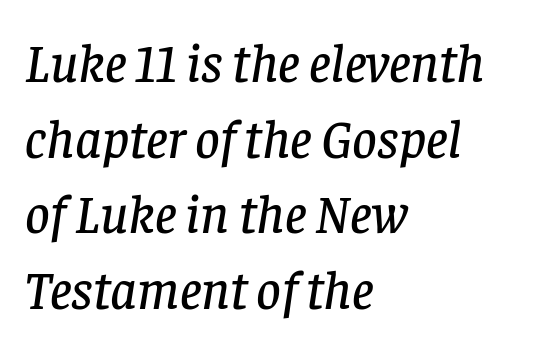
The image shows 54 px serif type, italic (leaning right); set left-aligned, normal line spacing (1.4x), normal letter spacing, not underlined; low stroke contrast and a large x-height.
